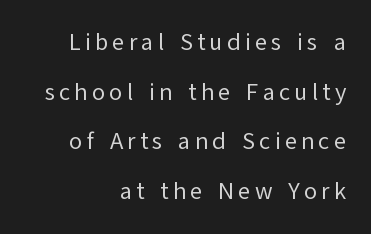
The leading is generous, giving the passage an open texture. This sample is right-justified, so line beginnings fall wherever the words allow. Heaviness? Minimal to ordinary, like unemphasized prose. Check the space under the baseline: it is left empty.
